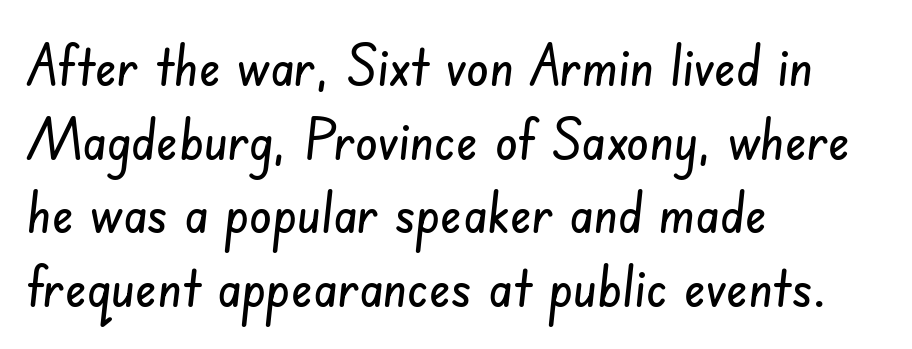
Notice how descenders clear the ascenders below comfortably — that's standard leading. Proportional: the letters do not fall into vertical columns. The lines are quadded left. Font category for this specimen: sans-serif. Beneath every word, the page is bare.
